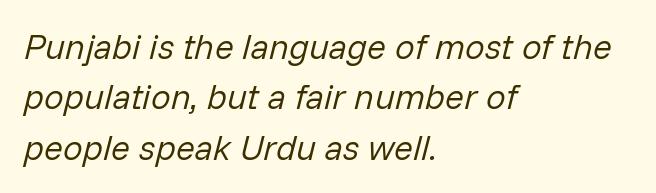
The image shows 35 px regular-weight type, italic (leaning right); set left-aligned, normal line spacing (1.44x), normal letter spacing, not underlined; low stroke contrast and a medium x-height.
